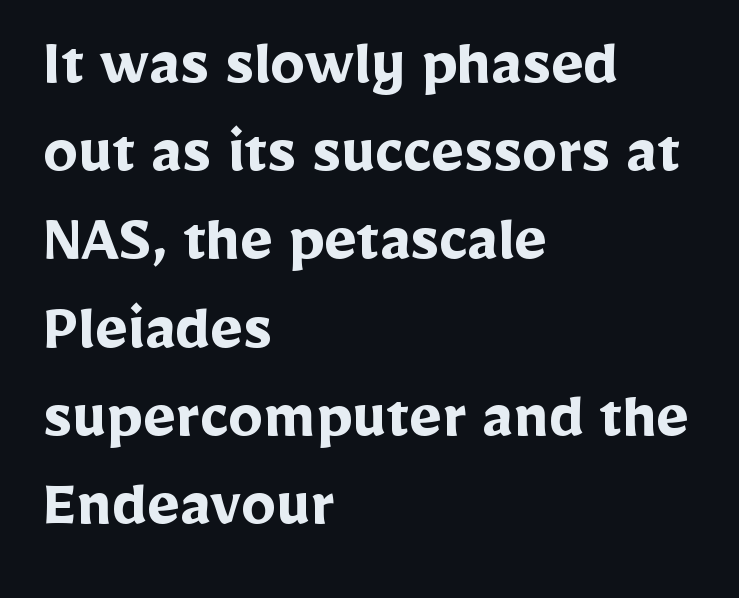
{"serif": "no", "italic": "no", "bold": "yes", "weight": "semibold", "width": "normal", "stroke_contrast": "low", "x_height": "medium", "monospaced": "no", "underline": "no", "align": "left", "line_spacing": "normal", "line_spacing_ratio": 1.26, "letter_spacing": "normal", "letter_spacing_em": 0.0, "glyph_px": 70}
